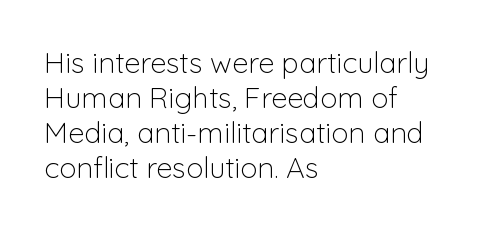
The image shows 29 px light sans-serif type, upright; set left-aligned, line spacing 1.21x, normal letter spacing, not underlined; low stroke contrast and a medium x-height.
